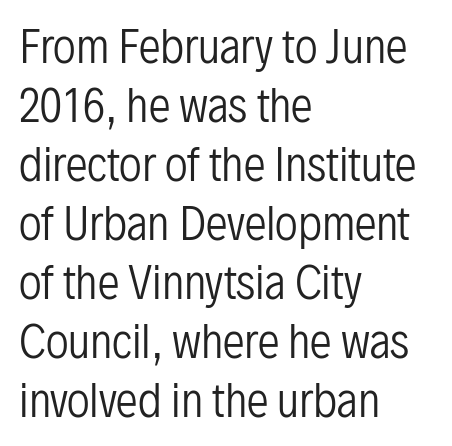
The image shows 44 px regular-weight, condensed sans-serif type, upright; set left-aligned, normal line spacing (1.34x), normal letter spacing, not underlined; low stroke contrast and a medium x-height.
